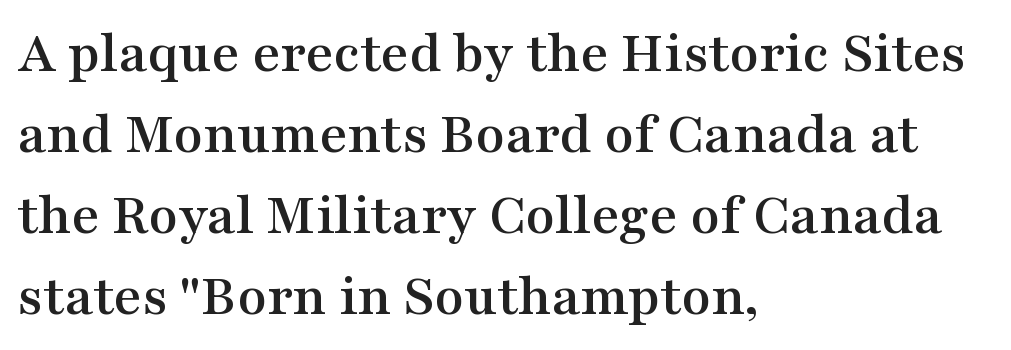
{"serif": "yes", "italic": "no", "width": "wide", "stroke_contrast": "medium", "x_height": "medium", "monospaced": "no", "underline": "no", "align": "left", "line_spacing": "normal", "line_spacing_ratio": 1.35, "letter_spacing": "normal", "letter_spacing_em": 0.0, "glyph_px": 60}
